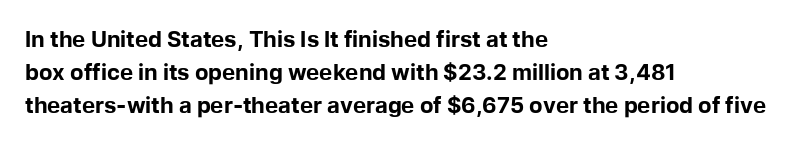
{"italic": "no", "bold": "yes", "underline": "no", "align": "left", "line_spacing": "normal", "line_spacing_ratio": 1.51, "letter_spacing": "normal", "letter_spacing_em": 0.0, "glyph_px": 22}
